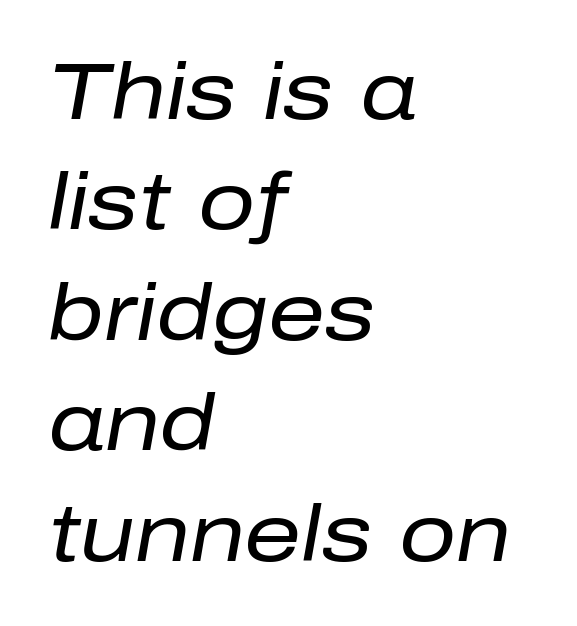
{"italic": "yes", "lean": "right", "slant_degrees": 10, "bold": "no", "weight": "regular", "width": "normal", "stroke_contrast": "low", "x_height": "medium", "monospaced": "no", "underline": "no", "align": "left", "line_spacing": "normal", "line_spacing_ratio": 1.38, "letter_spacing": "normal", "letter_spacing_em": 0.0, "glyph_px": 80}
